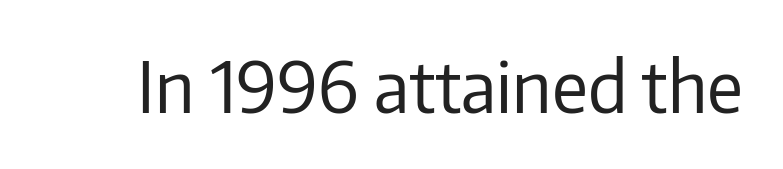
Q: Is the text bold? A: No.
Q: Is the text italic (slanted)? A: No, it is upright.
Q: Is the typeface a serif or a sans-serif typeface? A: Sans-serif.
Q: Is the text underlined? A: No.
Q: Is the spacing between letters normal or unusually wide? A: Normal.
Q: Width (condensed, normal, or wide)? A: Normal.
Q: Stroke contrast? A: Low.
Q: x-height? A: Medium.
Q: Monospaced? A: No.
